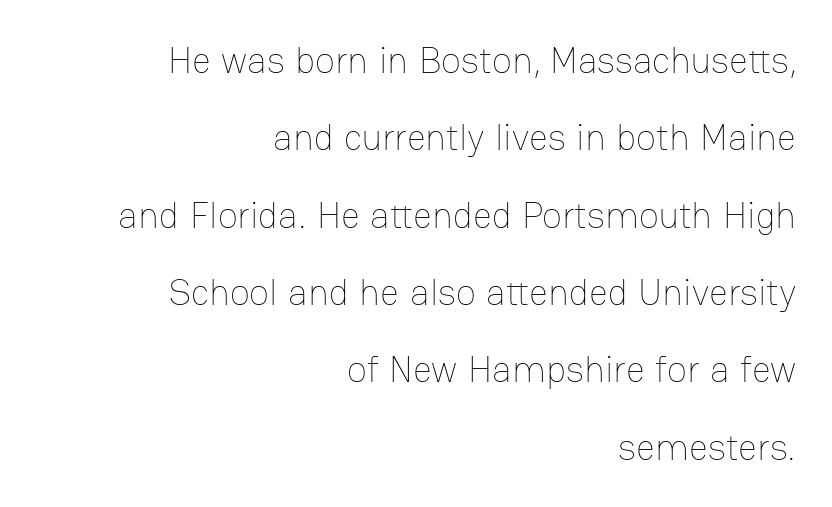
The horizontal fit of the characters is conventional and even. No extra ink here — the face is not bold. Which margin do the lines hug? The right one — the left edge is uneven. This is the regular roman posture of the typeface. The foot of each line stays bare and open.
